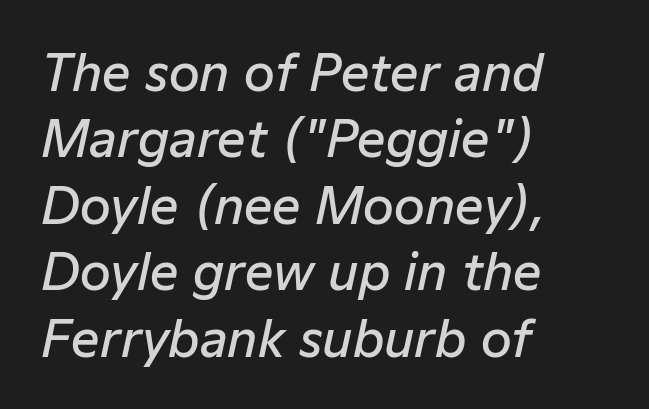
The image shows 50 px semibold type, italic (leaning right); set left-aligned, normal line spacing (1.33x), normal letter spacing, not underlined; low stroke contrast and a medium x-height.
